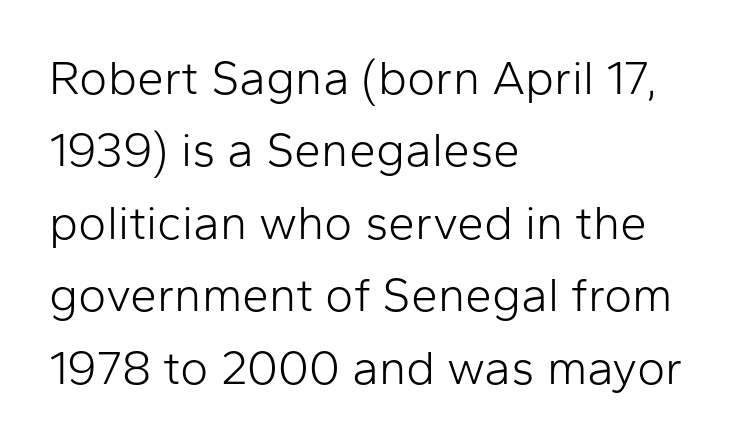
Q: Is the text bold? A: No.
Q: Is the text italic (slanted)? A: No, it is upright.
Q: Is the typeface a serif or a sans-serif typeface? A: Sans-serif.
Q: Is the text underlined? A: No.
Q: How is the paragraph aligned? A: Left-aligned.
Q: Is the spacing between letters normal or unusually wide? A: Normal.
Q: Is the spacing between lines tight, normal or loose? A: Normal.
Q: Width (condensed, normal, or wide)? A: Normal.
Q: Stroke contrast? A: Low.
Q: x-height? A: Medium.
Q: Monospaced? A: No.
